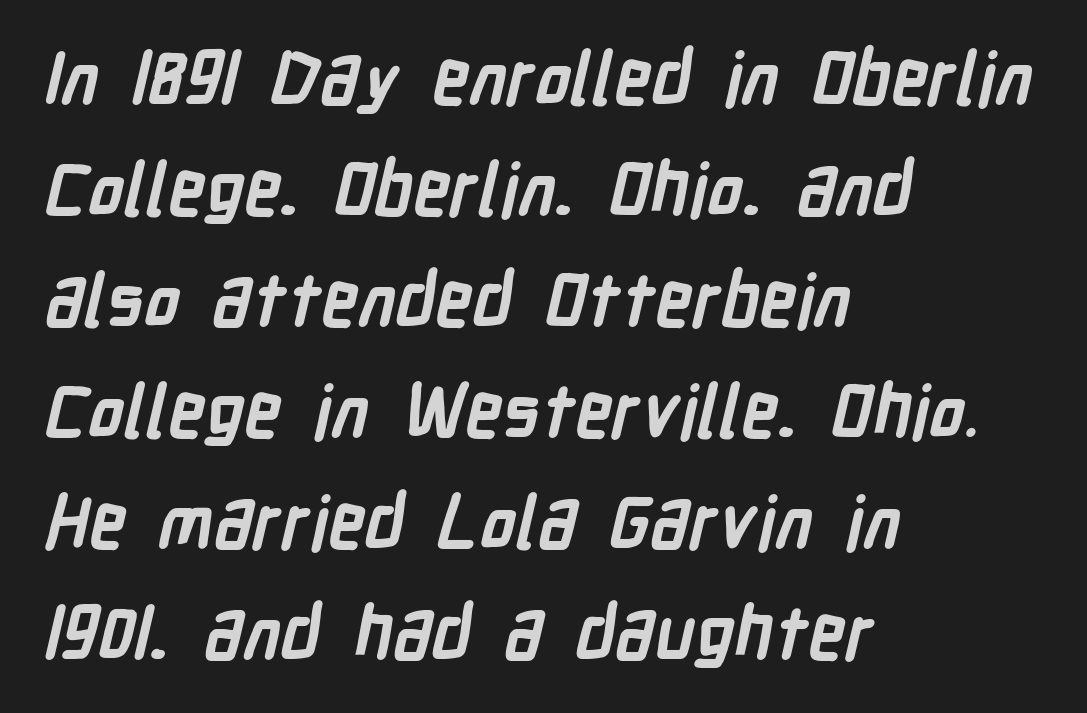
The image shows 73 px semibold, condensed sans-serif type; set left-aligned, normal line spacing (1.52x), normal letter spacing, not underlined; low stroke contrast and a medium x-height.
